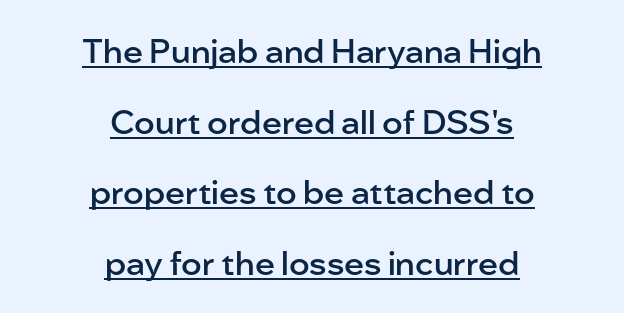
{"serif": "no", "italic": "no", "bold": "semi", "weight": "semibold", "width": "normal", "stroke_contrast": "low", "x_height": "medium", "monospaced": "no", "underline": "yes", "align": "center", "line_spacing": "loose", "line_spacing_ratio": 2.14, "letter_spacing": "normal", "letter_spacing_em": 0.0, "glyph_px": 33}
